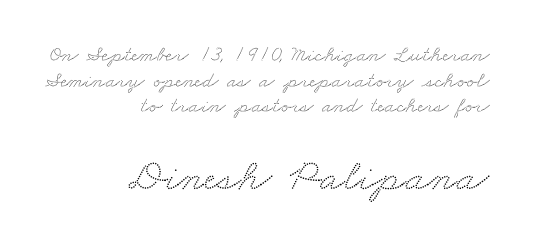
Q: Is the typeface a serif or a sans-serif typeface? A: Serif.
Q: Is the text underlined? A: No.
Q: How is the paragraph aligned? A: Right-aligned.
Q: Is the spacing between letters normal or unusually wide? A: Normal.
Q: Which block of text is set in a larger size, the first (top) or the second (bottom)? A: The second (bottom) one.
Q: Width (condensed, normal, or wide)? A: Wide.
Q: Stroke contrast? A: Medium.
Q: x-height? A: Small.
Q: Monospaced? A: No.
